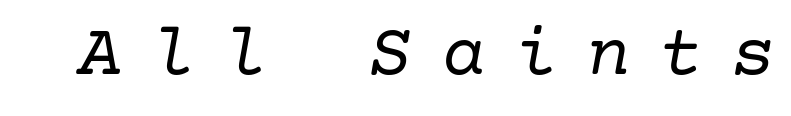
Q: Is the text bold? A: No.
Q: Is the text italic (slanted)? A: Yes, it leans right by about 10 degrees.
Q: Is the typeface a serif or a sans-serif typeface? A: Serif.
Q: Is the text underlined? A: No.
Q: Is the spacing between letters normal or unusually wide? A: Unusually wide.
Q: Width (condensed, normal, or wide)? A: Normal.
Q: Stroke contrast? A: Low.
Q: x-height? A: Medium.
